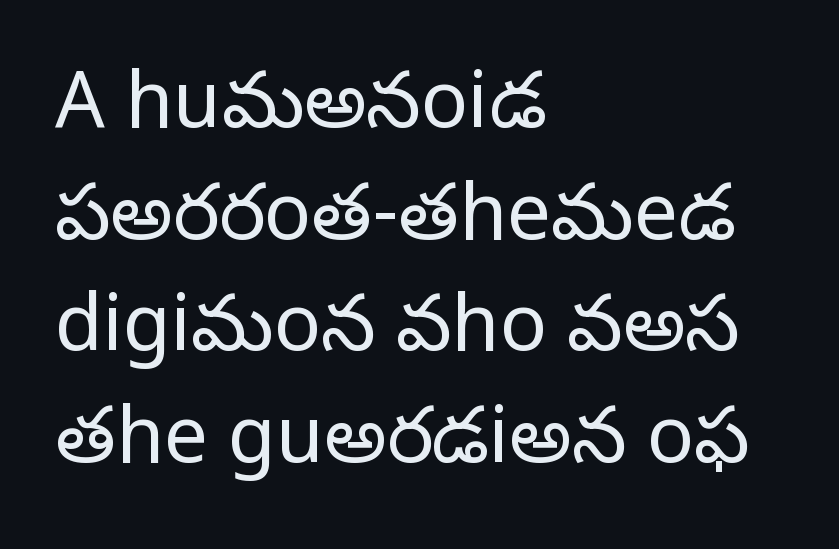
{"serif": "yes", "italic": "no", "bold": "no", "weight": "regular", "width": "normal", "stroke_contrast": "low", "x_height": "large", "monospaced": "no", "underline": "no", "align": "left", "line_spacing": "normal", "line_spacing_ratio": 1.43, "letter_spacing": "normal", "letter_spacing_em": 0.0, "glyph_px": 78}
